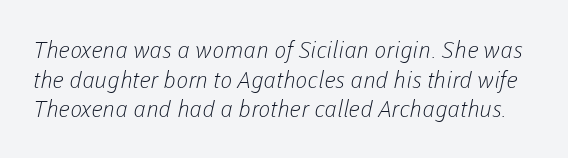
Q: Is the text bold? A: No.
Q: Is the text underlined? A: No.
Q: Is the spacing between letters normal or unusually wide? A: Normal.
Q: Is the spacing between lines tight, normal or loose? A: Normal.
